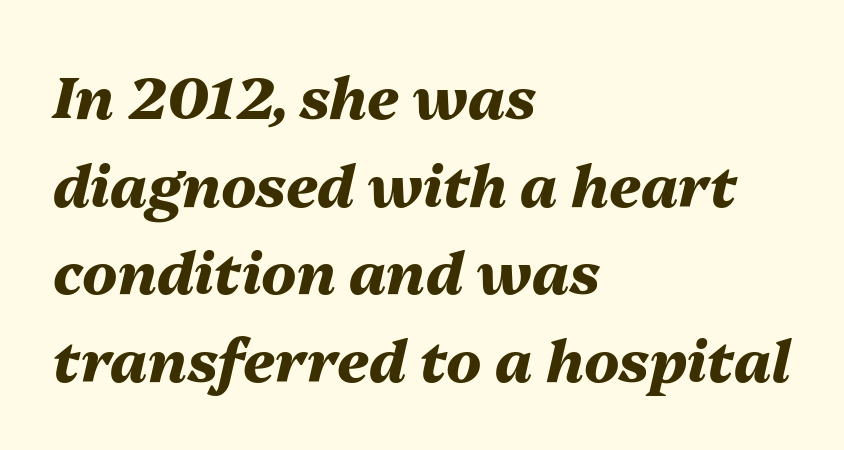
Q: Is the text bold? A: Yes.
Q: Is the text italic (slanted)? A: Yes, it leans right by about 13 degrees.
Q: Is the text underlined? A: No.
Q: How is the paragraph aligned? A: Left-aligned.
Q: Is the spacing between letters normal or unusually wide? A: Normal.
Q: Is the spacing between lines tight, normal or loose? A: Normal.
Q: Width (condensed, normal, or wide)? A: Normal.
Q: Stroke contrast? A: Medium.
Q: x-height? A: Medium.
Q: Monospaced? A: No.
